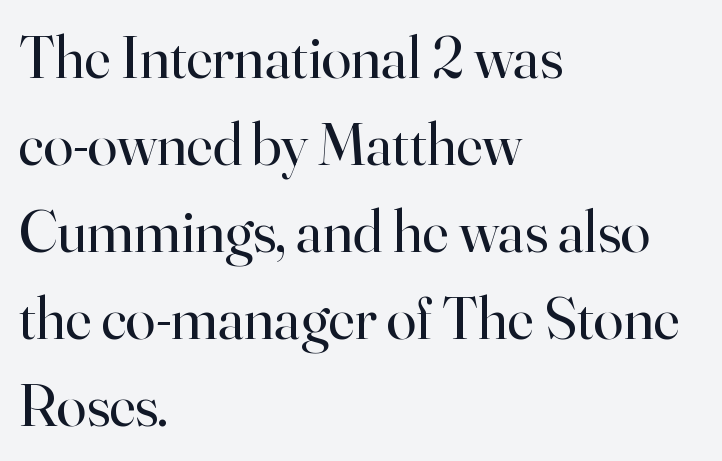
Q: Is the text bold? A: No.
Q: Is the text italic (slanted)? A: No, it is upright.
Q: Is the typeface a serif or a sans-serif typeface? A: Serif.
Q: Is the text underlined? A: No.
Q: How is the paragraph aligned? A: Left-aligned.
Q: Is the spacing between letters normal or unusually wide? A: Normal.
Q: Is the spacing between lines tight, normal or loose? A: Normal.
Q: Width (condensed, normal, or wide)? A: Normal.
Q: Stroke contrast? A: High.
Q: x-height? A: Small.
Q: Monospaced? A: No.
